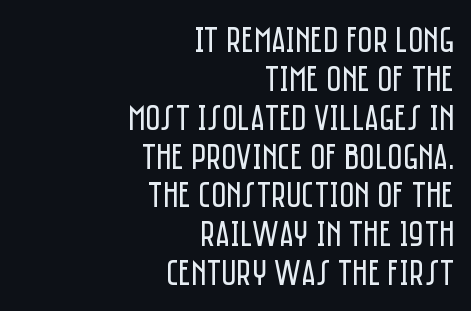
Q: Is the text bold? A: No.
Q: Is the text italic (slanted)? A: No, it is upright.
Q: Is the typeface a serif or a sans-serif typeface? A: Sans-serif.
Q: Is the text underlined? A: No.
Q: How is the paragraph aligned? A: Right-aligned.
Q: Is the spacing between letters normal or unusually wide? A: Normal.
Q: Is the spacing between lines tight, normal or loose? A: Tight.
Q: Width (condensed, normal, or wide)? A: Condensed.
Q: Stroke contrast? A: Low.
Q: x-height? A: Large.
Q: Monospaced? A: No.
